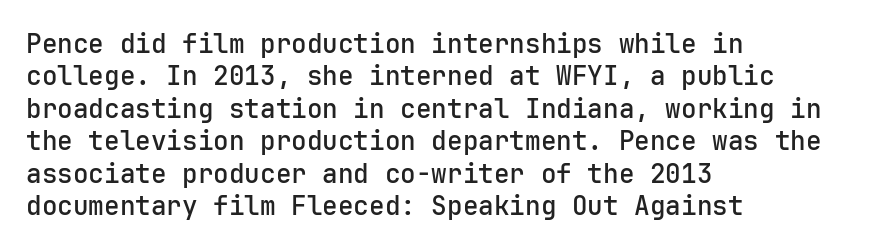
{"italic": "no", "bold": "semi", "underline": "no", "align": "left", "line_spacing": "normal", "line_spacing_ratio": 1.25, "letter_spacing": "normal", "letter_spacing_em": 0.0, "glyph_px": 26}
